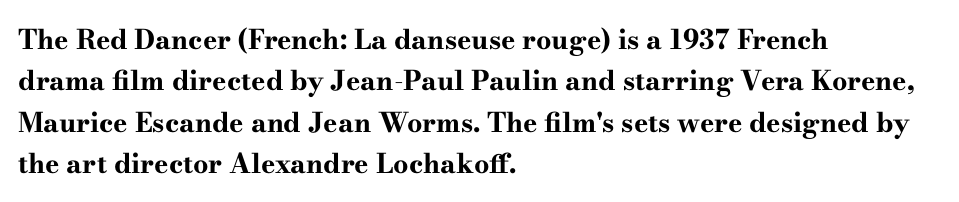
Q: Is the text bold? A: Yes.
Q: Is the text italic (slanted)? A: No, it is upright.
Q: Is the text underlined? A: No.
Q: How is the paragraph aligned? A: Left-aligned.
Q: Is the spacing between letters normal or unusually wide? A: Normal.
Q: Is the spacing between lines tight, normal or loose? A: Normal.
